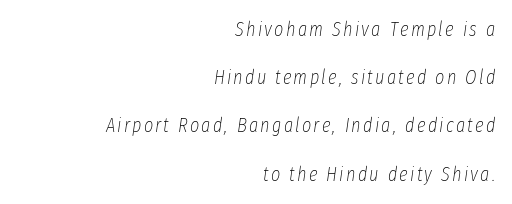
{"italic": "yes", "lean": "right", "slant_degrees": 8, "bold": "no", "underline": "no", "align": "right", "line_spacing": "loose", "line_spacing_ratio": 2.41, "glyph_px": 20}
